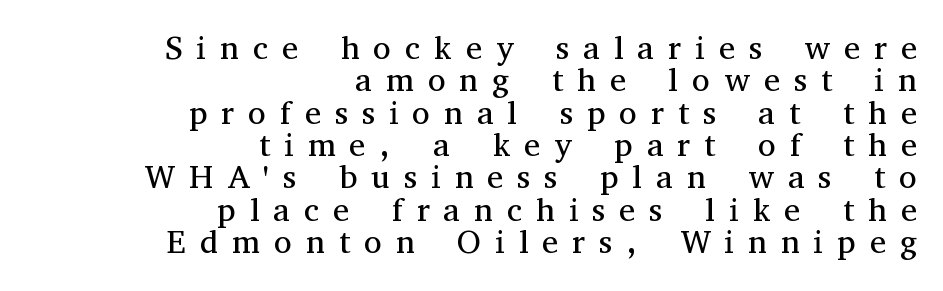
Is the block centered? No — it sits flush against the right margin. The letterforms sit at book weight or below. Just letters on the line, the space beneath them empty. Ordinary non-slanted type is in use.
